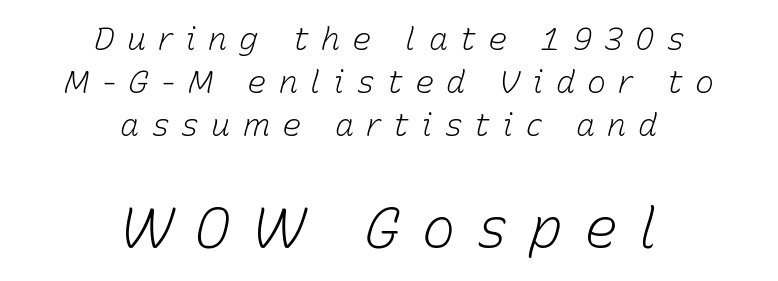
Q: Is the text bold? A: No.
Q: Is the text italic (slanted)? A: Yes, it leans right by about 15 degrees.
Q: Is the text underlined? A: No.
Q: How is the paragraph aligned? A: Centered.
Q: Is the spacing between letters normal or unusually wide? A: Unusually wide.
Q: Is the spacing between lines tight, normal or loose? A: Normal.
Q: Which block of text is set in a larger size, the first (top) or the second (bottom)? A: The second (bottom) one.
Q: Width (condensed, normal, or wide)? A: Normal.
Q: Stroke contrast? A: Low.
Q: x-height? A: Medium.
Q: Monospaced? A: No.
